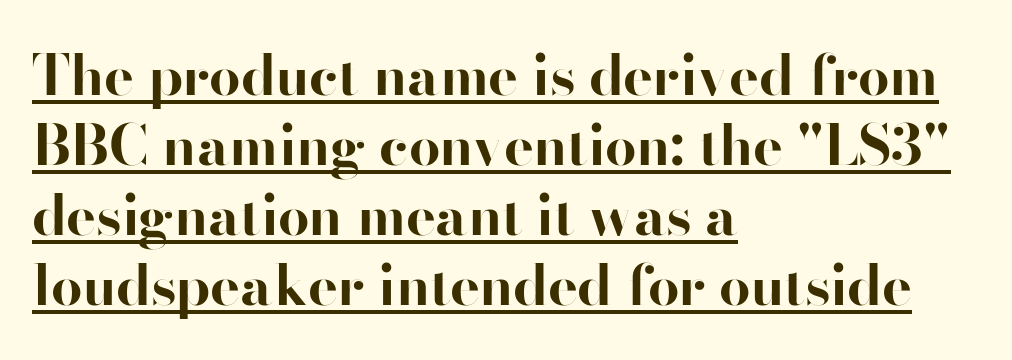
{"serif": "no", "italic": "no", "bold": "yes", "weight": "bold", "width": "normal", "stroke_contrast": "high", "x_height": "small", "monospaced": "no", "underline": "yes", "align": "left", "line_spacing": "normal", "line_spacing_ratio": 1.25, "letter_spacing": "normal", "letter_spacing_em": 0.0, "glyph_px": 56}
